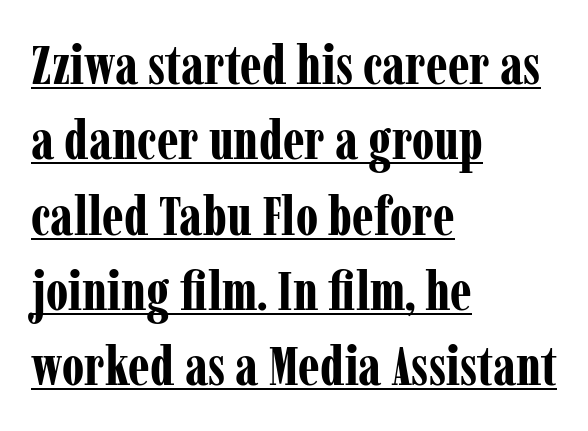
Q: Is the text bold? A: Yes.
Q: Is the text italic (slanted)? A: No, it is upright.
Q: Is the typeface a serif or a sans-serif typeface? A: Serif.
Q: Is the text underlined? A: Yes.
Q: How is the paragraph aligned? A: Left-aligned.
Q: Is the spacing between letters normal or unusually wide? A: Normal.
Q: Is the spacing between lines tight, normal or loose? A: Normal.
Q: Width (condensed, normal, or wide)? A: Condensed.
Q: Stroke contrast? A: Low.
Q: x-height? A: Medium.
Q: Monospaced? A: No.
